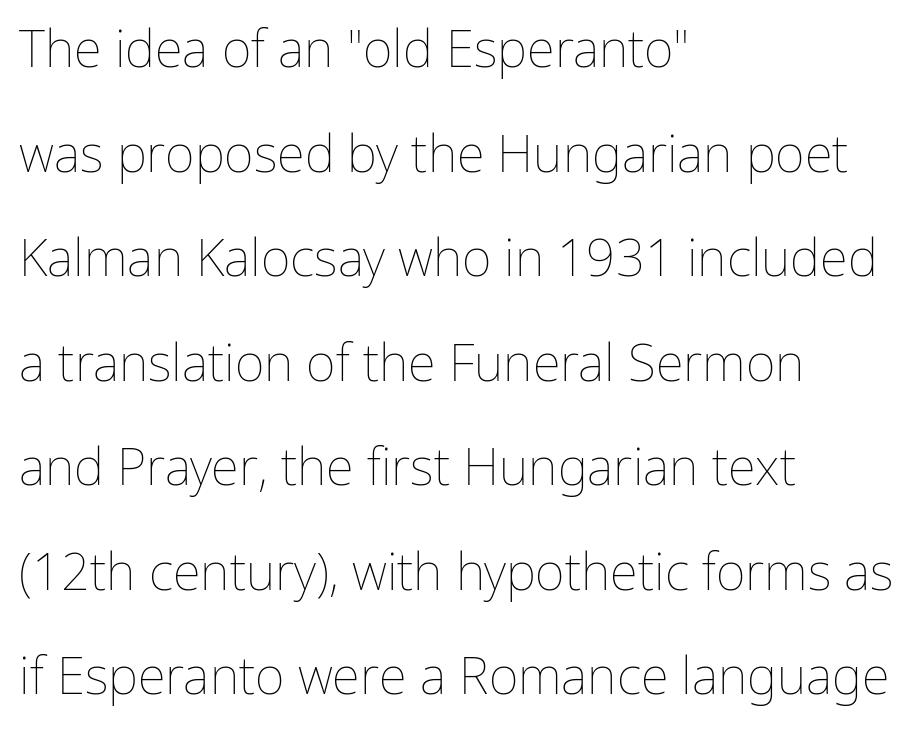
Q: Is the text bold? A: No.
Q: Is the text italic (slanted)? A: No, it is upright.
Q: Is the text underlined? A: No.
Q: How is the paragraph aligned? A: Left-aligned.
Q: Is the spacing between letters normal or unusually wide? A: Normal.
Q: Is the spacing between lines tight, normal or loose? A: Loose.
Q: Width (condensed, normal, or wide)? A: Normal.
Q: Stroke contrast? A: Low.
Q: x-height? A: Medium.
Q: Monospaced? A: No.
